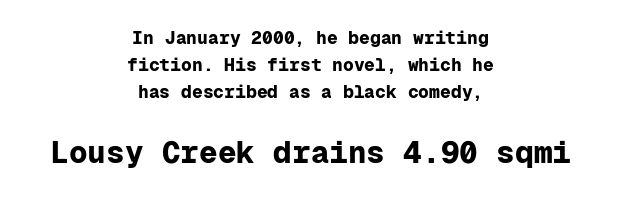
The image shows 31 px bold sans-serif type, upright, monospaced; set centered, normal line spacing (1.51x), normal letter spacing, not underlined; the second (bottom) block is 1.72x larger; low stroke contrast and a medium x-height.
